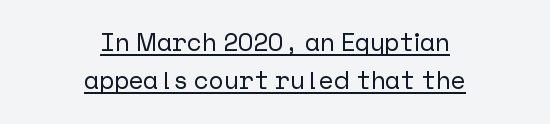
{"italic": "no", "underline": "yes", "align": "center", "line_spacing": "normal", "line_spacing_ratio": 1.53, "letter_spacing": "normal", "letter_spacing_em": 0.0, "glyph_px": 25}
